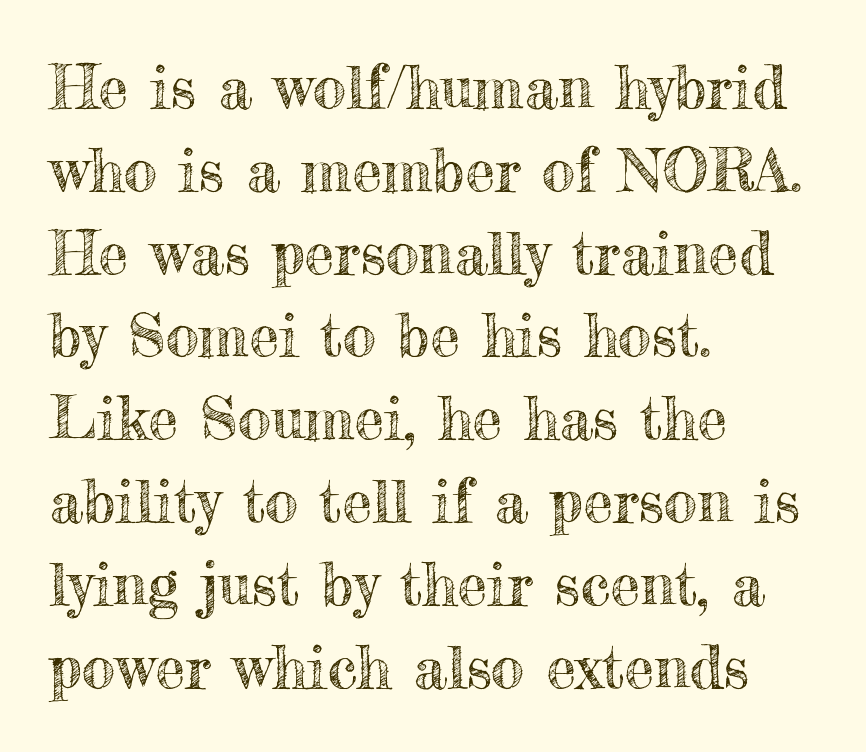
Each letter keeps its own natural width here, so spacing adapts to shape. Each new line begins a customary step beneath the previous one. This sample uses an upright cut, with every glyph sitting square on the baseline. Honestly, the letter spacing is just normal — you wouldn't notice it. The zone under the glyphs is completely vacant. This sample is left-justified, so line endings fall wherever the words run out.
